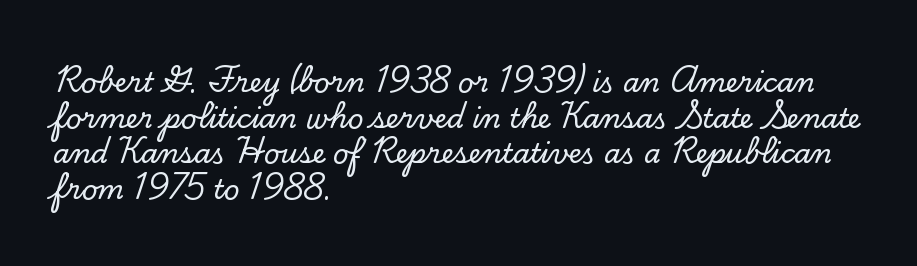
The image shows 27 px text type; set left-aligned, normal line spacing (1.32x), normal letter spacing, not underlined.
